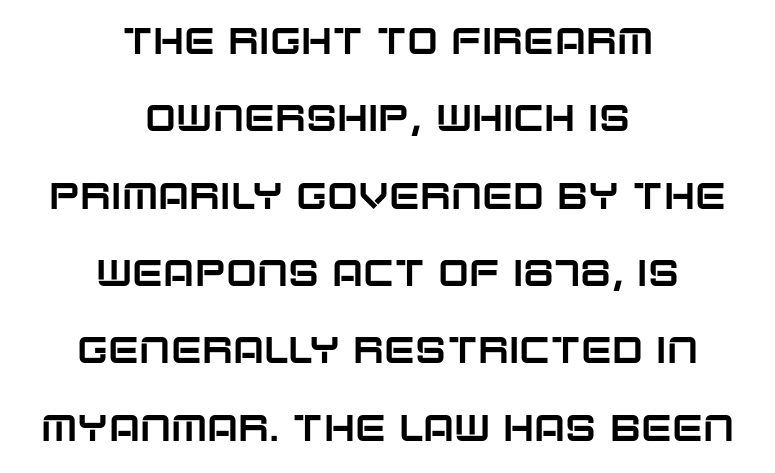
Q: Is the text italic (slanted)? A: No, it is upright.
Q: Is the typeface a serif or a sans-serif typeface? A: Sans-serif.
Q: Is the text underlined? A: No.
Q: How is the paragraph aligned? A: Centered.
Q: Is the spacing between letters normal or unusually wide? A: Normal.
Q: Is the spacing between lines tight, normal or loose? A: Loose.
Q: Width (condensed, normal, or wide)? A: Normal.
Q: Stroke contrast? A: Low.
Q: x-height? A: Large.
Q: Monospaced? A: No.
